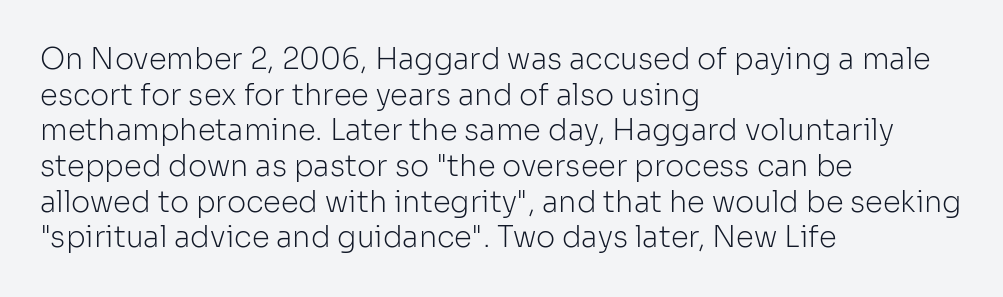
Q: Is the text bold? A: No.
Q: Is the text italic (slanted)? A: No, it is upright.
Q: Is the typeface a serif or a sans-serif typeface? A: Sans-serif.
Q: Is the text underlined? A: No.
Q: How is the paragraph aligned? A: Left-aligned.
Q: Is the spacing between letters normal or unusually wide? A: Normal.
Q: Width (condensed, normal, or wide)? A: Normal.
Q: Stroke contrast? A: Low.
Q: x-height? A: Medium.
Q: Monospaced? A: No.
